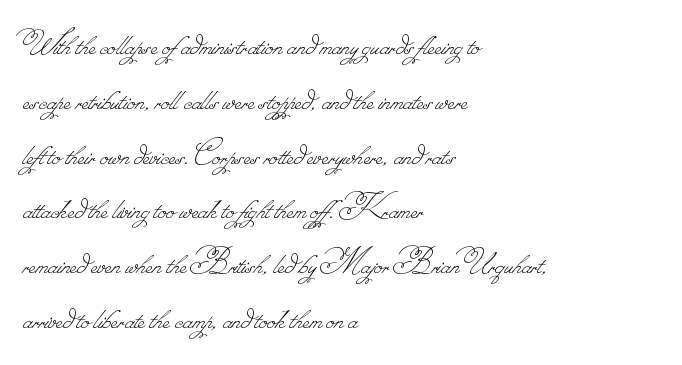
The image shows 37 px thin type; set left-aligned, normal line spacing (1.48x), normal letter spacing, not underlined; low stroke contrast.
